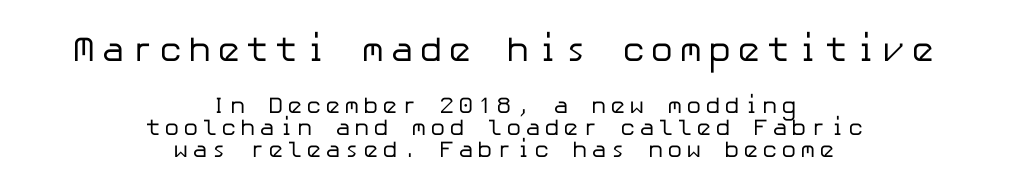
{"serif": "no", "italic": "no", "bold": "no", "weight": "regular", "width": "normal", "stroke_contrast": "low", "x_height": "medium", "underline": "no", "align": "center", "line_spacing": "tight", "line_spacing_ratio": 0.96, "larger_block": "first", "size_ratio": 1.52, "glyph_px": 35}
